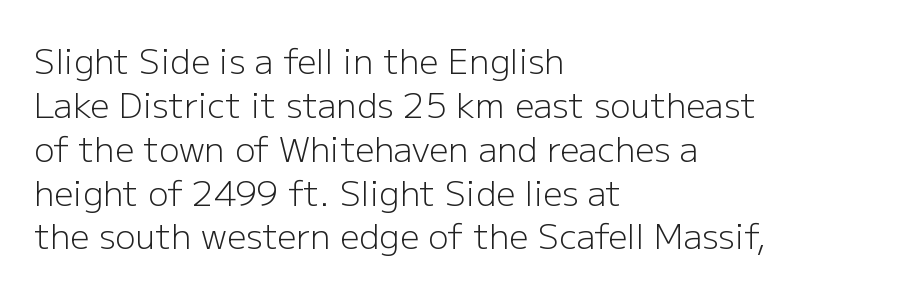
Q: Is the text bold? A: No.
Q: Is the text italic (slanted)? A: No, it is upright.
Q: Is the typeface a serif or a sans-serif typeface? A: Sans-serif.
Q: Is the text underlined? A: No.
Q: How is the paragraph aligned? A: Left-aligned.
Q: Is the spacing between letters normal or unusually wide? A: Normal.
Q: Is the spacing between lines tight, normal or loose? A: Normal.
Q: Width (condensed, normal, or wide)? A: Normal.
Q: Stroke contrast? A: Low.
Q: x-height? A: Medium.
Q: Monospaced? A: No.
